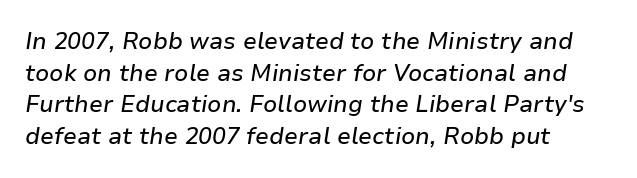
The font's italic variant was chosen for this text. Layout note: lines flush left. Rule under the text: the space is simply empty. In terms of letterspacing, this is plain default setting. The line-height multiplier appears to be the usual default.
